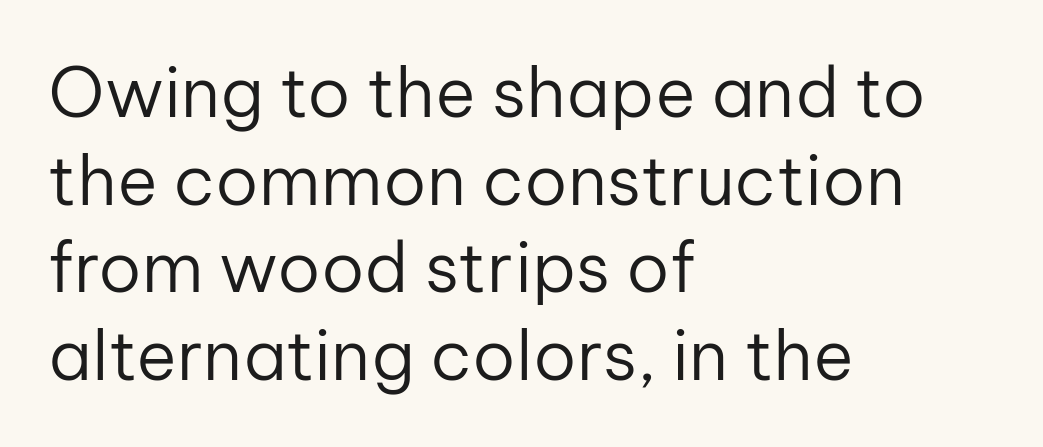
A typesetter would call this leading conventional body-copy spacing. Horizontal alignment here is leftward, the default for most running prose. The zone under the glyphs is completely vacant. The gaps between neighbouring characters are ordinary and unremarkable. Caption: face not bold, strokes unweighted.
